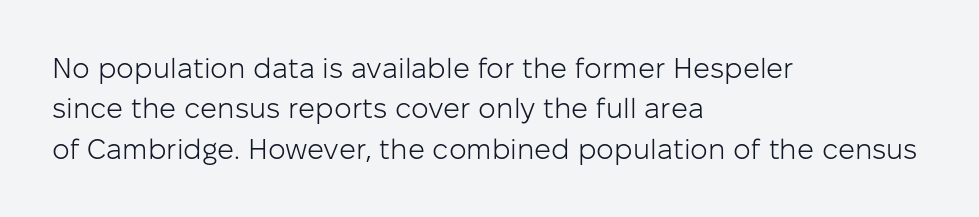
The image shows 28 px light sans-serif type, upright; set left-aligned, normal line spacing (1.44x), normal letter spacing, not underlined; low stroke contrast and a medium x-height.
